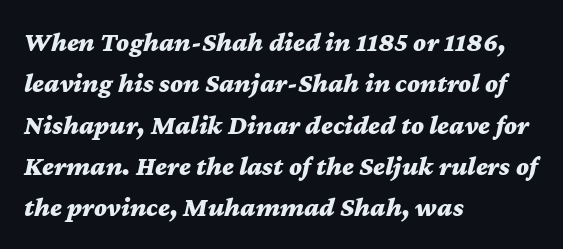
Q: Is the text bold? A: Yes.
Q: Is the text italic (slanted)? A: Yes, it leans right by about 12 degrees.
Q: Is the text underlined? A: No.
Q: How is the paragraph aligned? A: Left-aligned.
Q: Is the spacing between letters normal or unusually wide? A: Normal.
Q: Is the spacing between lines tight, normal or loose? A: Normal.
